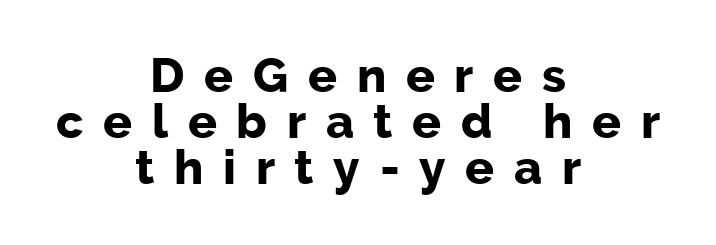
Words appear elongated and porous because spacing is wide. This sample uses a sans-serif face. The specimen omits any rule beneath the text block's lines. The passage shown is typed in a proportional face where columns would drift.
